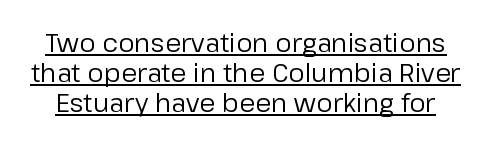
Q: Is the text bold? A: No.
Q: Is the text italic (slanted)? A: No, it is upright.
Q: Is the text underlined? A: Yes.
Q: Is the spacing between letters normal or unusually wide? A: Normal.
Q: Is the spacing between lines tight, normal or loose? A: Tight.
